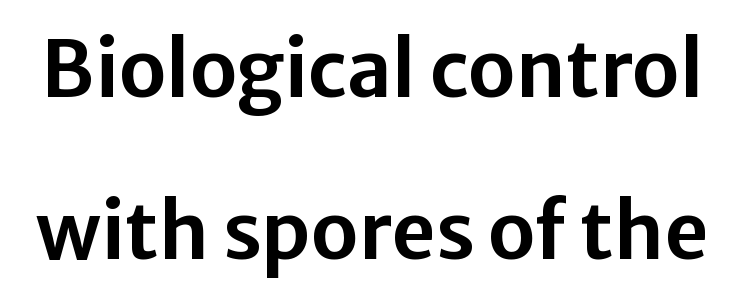
The image shows 78 px sans-serif type, upright; set loose line spacing (2.08x), normal letter spacing, not underlined; low stroke contrast and a medium x-height.
